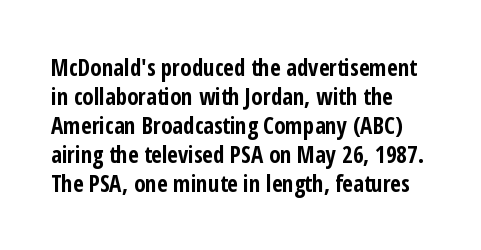
No italicization has been applied; the sample stays upright. Decoration check: the copy has no underline. Weight: bold. Vertical spacing — default. The letters sit at their default tracking, neither squeezed nor spread.
